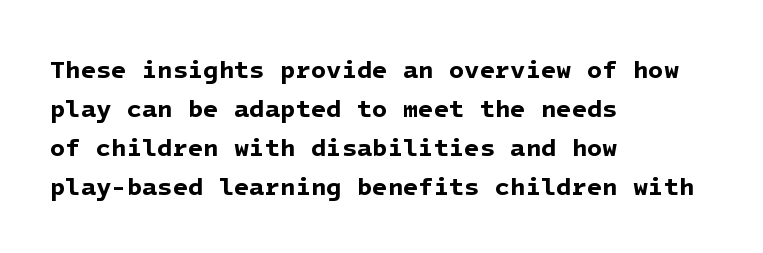
The image shows 25 px bold type; set left-aligned, normal line spacing (1.56x), normal letter spacing, not underlined.
